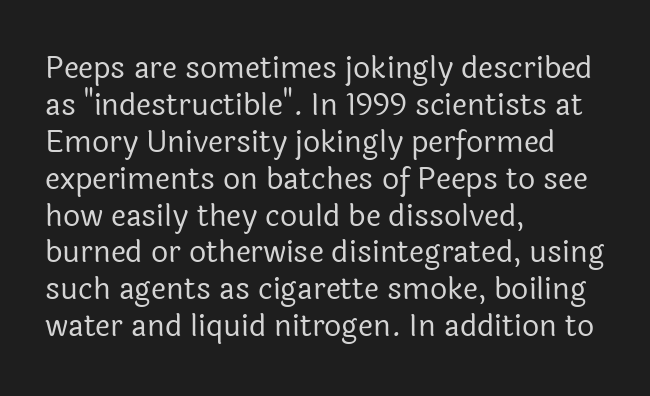
Q: Is the text bold? A: No.
Q: Is the text italic (slanted)? A: No, it is upright.
Q: Is the typeface a serif or a sans-serif typeface? A: Sans-serif.
Q: Is the text underlined? A: No.
Q: How is the paragraph aligned? A: Left-aligned.
Q: Is the spacing between letters normal or unusually wide? A: Normal.
Q: Width (condensed, normal, or wide)? A: Normal.
Q: x-height? A: Medium.
Q: Monospaced? A: No.
